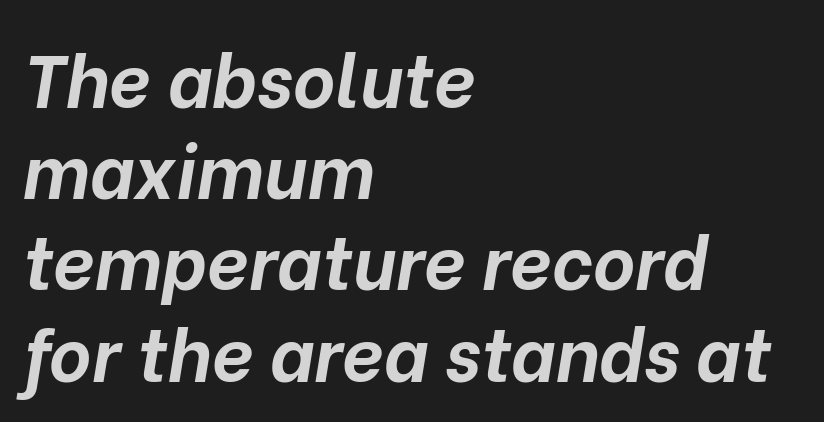
The image shows 73 px bold type, italic (leaning right); set left-aligned, normal line spacing (1.25x), normal letter spacing, not underlined; low stroke contrast and a medium x-height.
